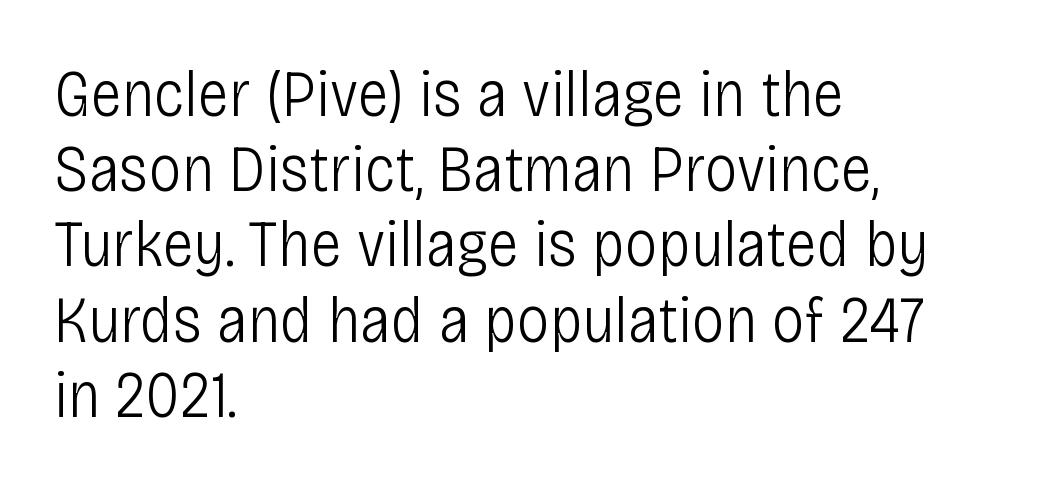
Q: Is the text bold? A: No.
Q: Is the text italic (slanted)? A: No, it is upright.
Q: Is the typeface a serif or a sans-serif typeface? A: Sans-serif.
Q: Is the text underlined? A: No.
Q: How is the paragraph aligned? A: Left-aligned.
Q: Is the spacing between letters normal or unusually wide? A: Normal.
Q: Is the spacing between lines tight, normal or loose? A: Tight.
Q: Width (condensed, normal, or wide)? A: Condensed.
Q: Stroke contrast? A: Low.
Q: x-height? A: Large.
Q: Monospaced? A: No.
